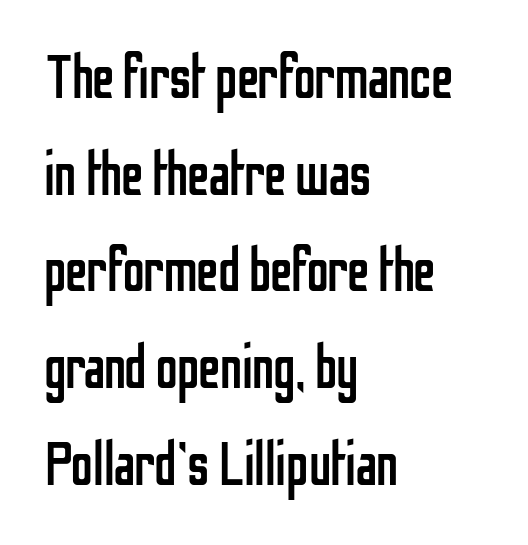
The image shows 62 px regular-weight, condensed sans-serif type, upright; set left-aligned, normal line spacing (1.56x), normal letter spacing, not underlined; low stroke contrast and a medium x-height.
